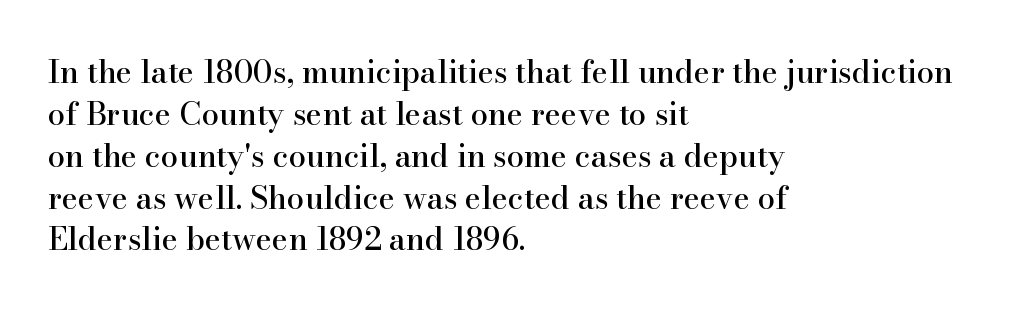
{"serif": "yes", "italic": "no", "width": "normal", "stroke_contrast": "high", "x_height": "small", "monospaced": "no", "underline": "no", "align": "left", "line_spacing": "normal", "line_spacing_ratio": 1.35, "letter_spacing": "normal", "letter_spacing_em": 0.0, "glyph_px": 31}
